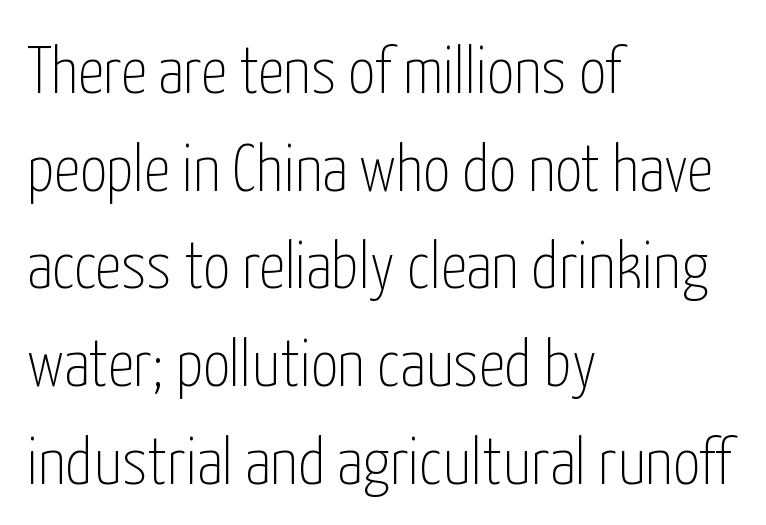
The image shows 66 px thin, condensed sans-serif type, upright; set left-aligned, normal line spacing (1.48x), normal letter spacing, not underlined; low stroke contrast and a medium x-height.
